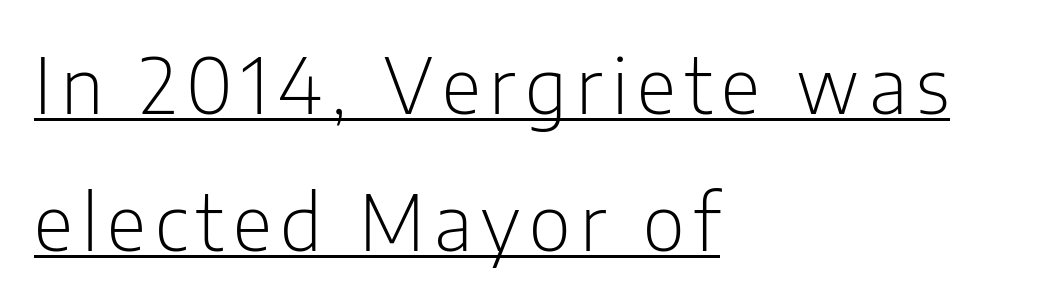
The image shows 77 px light, condensed sans-serif type, upright; set left-aligned, line spacing 1.78x, underlined; low stroke contrast and a medium x-height.
